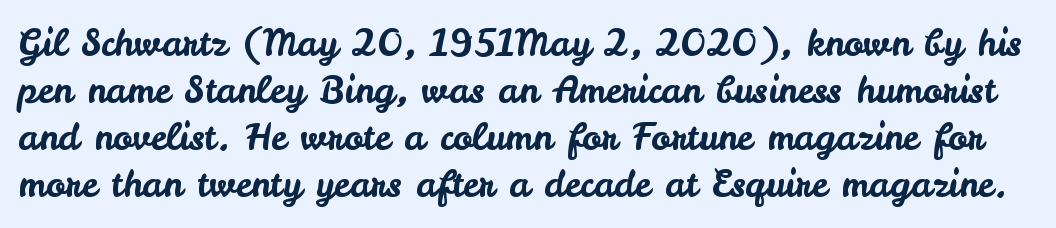
The image shows 36 px sans-serif type; set normal line spacing (1.31x), normal letter spacing, not underlined; low stroke contrast and a small x-height.
